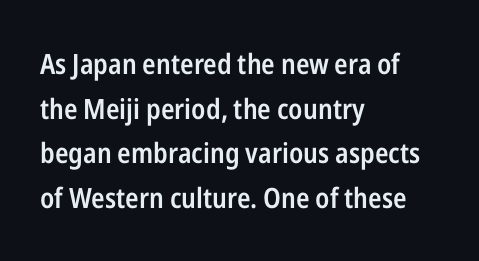
Weight check: semibold — heavier than regular, not quite bold. The type family on display is of the sans-serif kind. Do the characters align in a grid? No, the font is proportional. Just letters on the line, the space beneath them empty. The setting favours the left margin, as ordinary paragraphs usually do. Nothing unusual about the tracking: characters are spaced as the font intends.
